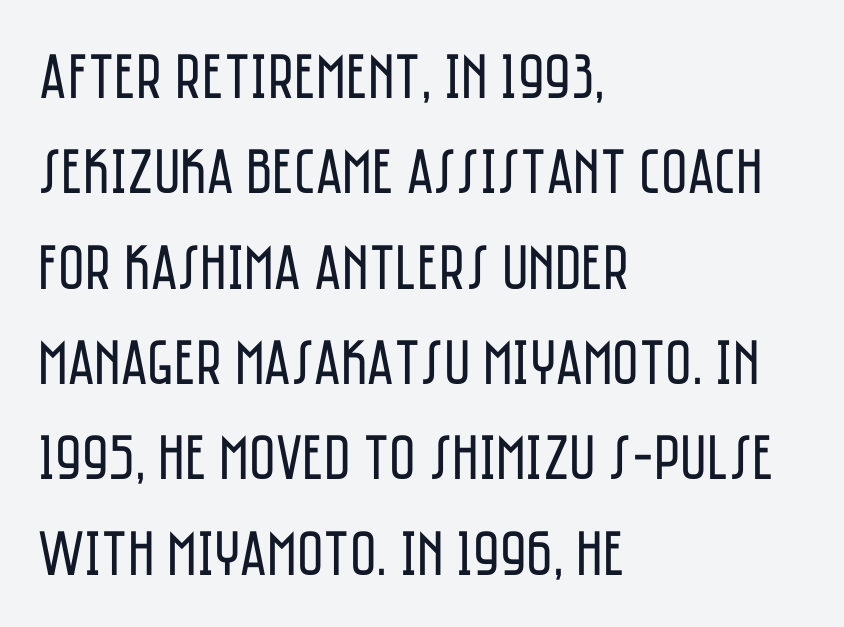
Notice how the stems are strictly vertical — no italics here. Is this a heavy cut? Hardly; it is regular or lighter. Unlike a traditional serif, this face leaves its strokes unadorned. The rendering uses natural spacing where letterforms have individual widths. Characters follow at the spacing the type designer built in.
